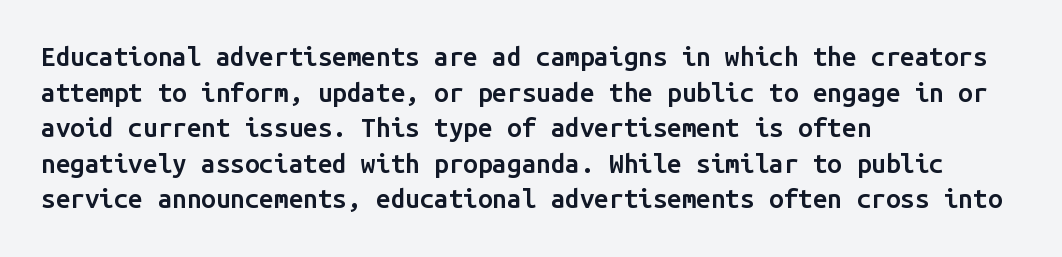
The image shows 26 px text type, upright; set left-aligned, normal line spacing (1.37x), normal letter spacing, not underlined.
